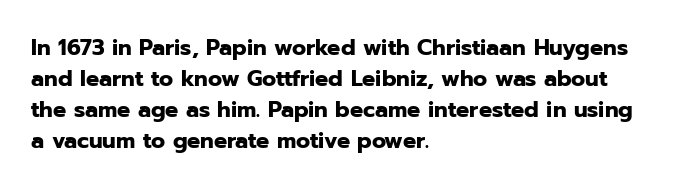
Ordinary non-slanted type is in use. The space between consecutive lines is moderate. The strokes are fattened all the way to bold. No extra tracking has been applied to these lines. Quick note: underline off. The typesetter chose a ragged-right arrangement here.
